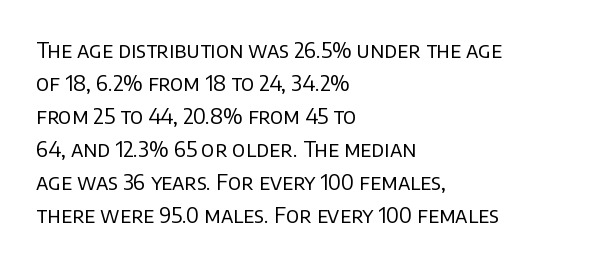
The image shows 21 px text type, upright; set left-aligned, normal line spacing (1.57x), normal letter spacing, not underlined.
